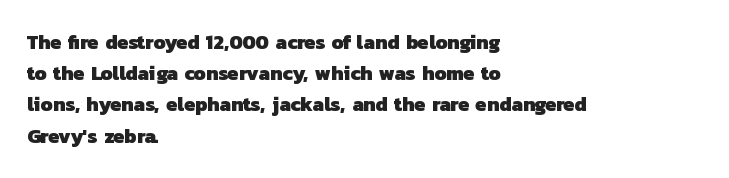
The image shows 20 px bold type; set left-aligned, normal line spacing (1.56x), normal letter spacing, not underlined.
